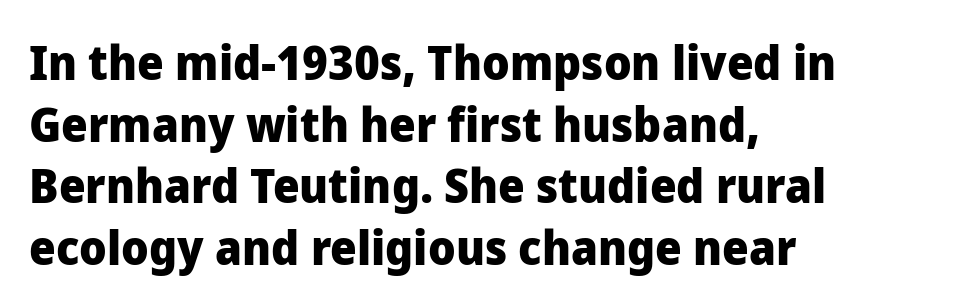
{"serif": "no", "italic": "no", "bold": "yes", "weight": "heavy", "width": "normal", "stroke_contrast": "low", "x_height": "medium", "monospaced": "no", "underline": "no", "align": "left", "line_spacing": "normal", "line_spacing_ratio": 1.31, "letter_spacing": "normal", "letter_spacing_em": 0.0, "glyph_px": 47}
